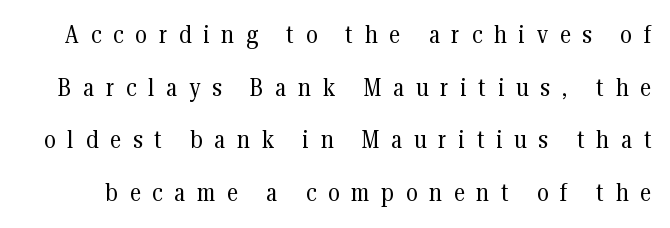
The image shows 25 px text type, upright; set loose line spacing (2.11x), unusually wide letter spacing (+0.48 em), not underlined.
